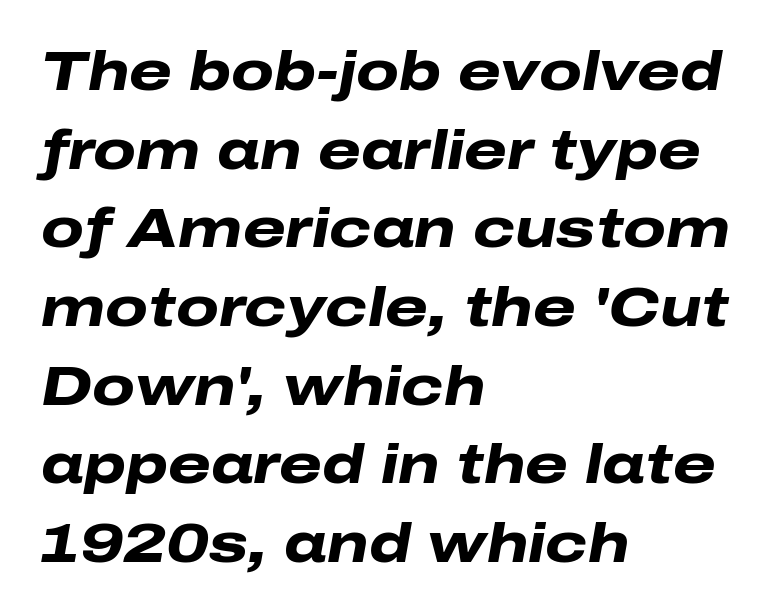
{"italic": "yes", "lean": "right", "slant_degrees": 10, "bold": "yes", "weight": "heavy", "width": "wide", "stroke_contrast": "low", "x_height": "medium", "monospaced": "no", "underline": "no", "align": "left", "line_spacing": "normal", "line_spacing_ratio": 1.43, "letter_spacing": "normal", "letter_spacing_em": 0.0, "glyph_px": 55}
